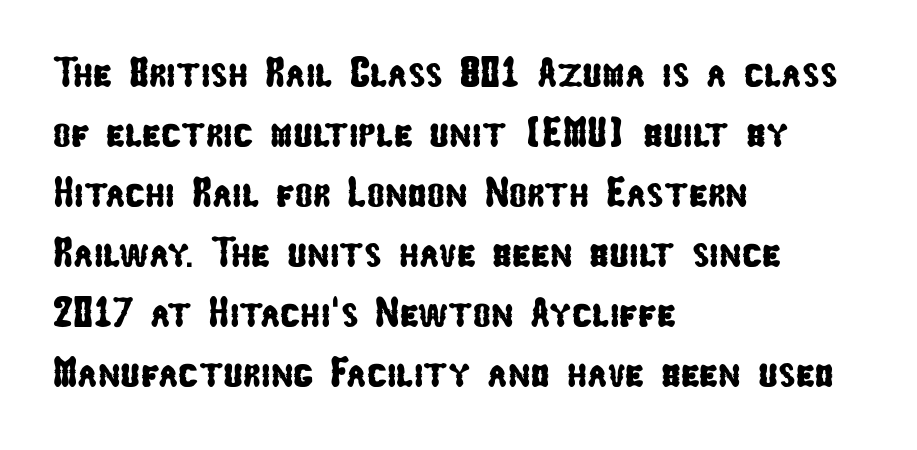
The image shows 42 px condensed sans-serif type; set left-aligned, normal line spacing (1.43x), normal letter spacing, not underlined; low stroke contrast and a medium x-height.
